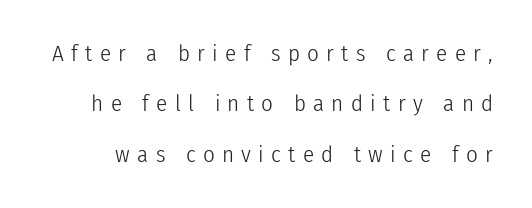
Interline gaps are noticeably wide in this sample. No word sits above an underline. Inter-character spacing is expanded well beyond the font's built-in metrics. Style check: upright.
